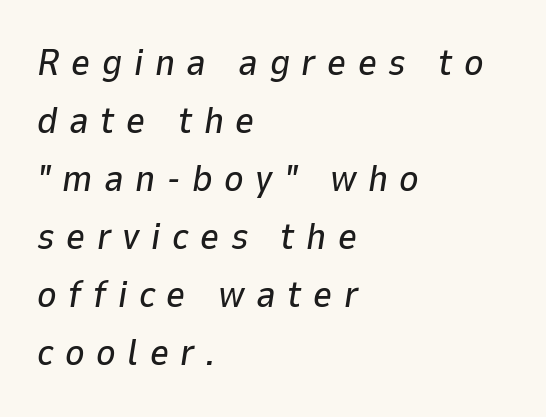
Q: Is the text italic (slanted)? A: Yes, it leans right by about 9 degrees.
Q: Is the text underlined? A: No.
Q: How is the paragraph aligned? A: Left-aligned.
Q: Is the spacing between letters normal or unusually wide? A: Unusually wide.
Q: Is the spacing between lines tight, normal or loose? A: Normal.
Q: Width (condensed, normal, or wide)? A: Normal.
Q: Stroke contrast? A: Low.
Q: x-height? A: Medium.
Q: Monospaced? A: No.
